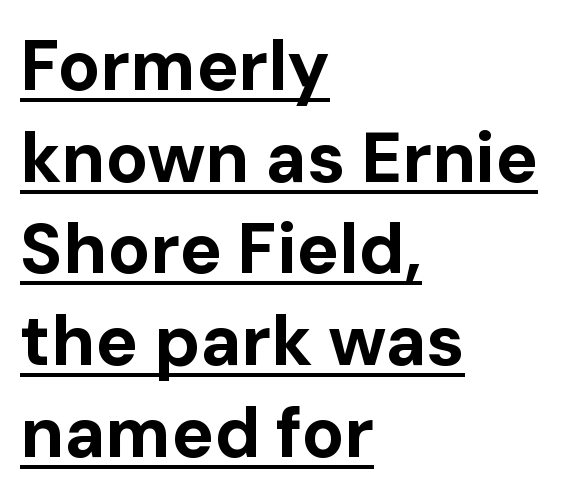
The image shows 70 px bold sans-serif type, upright; set left-aligned, normal line spacing (1.31x), normal letter spacing, underlined; low stroke contrast and a medium x-height.
